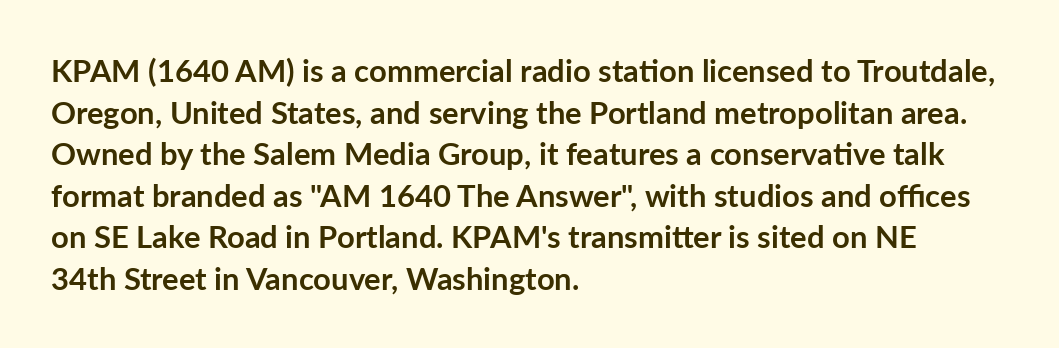
Anything drawn beneath the words? Only blank space. The text block is weighted toward the left margin, trailing off unevenly rightward. This rendering employs a face without finishing strokes, i.e., a sans-serif. The letterforms sit shoulder to shoulder at normal distance. Students, observe: this is what conventionally led text looks like. The lettering holds an erect, upright posture throughout.
